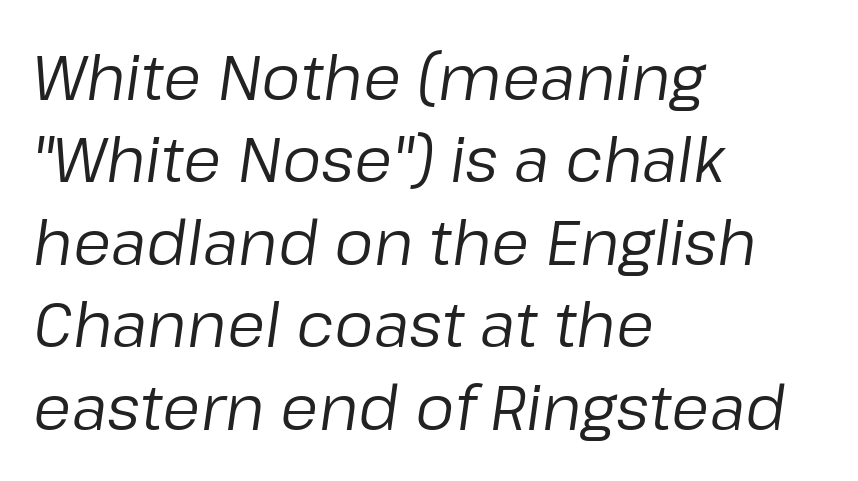
Q: Is the text bold? A: No.
Q: Is the text italic (slanted)? A: Yes, it leans right by about 8 degrees.
Q: Is the text underlined? A: No.
Q: How is the paragraph aligned? A: Left-aligned.
Q: Is the spacing between letters normal or unusually wide? A: Normal.
Q: Is the spacing between lines tight, normal or loose? A: Normal.
Q: Width (condensed, normal, or wide)? A: Normal.
Q: Stroke contrast? A: Low.
Q: x-height? A: Medium.
Q: Monospaced? A: No.
